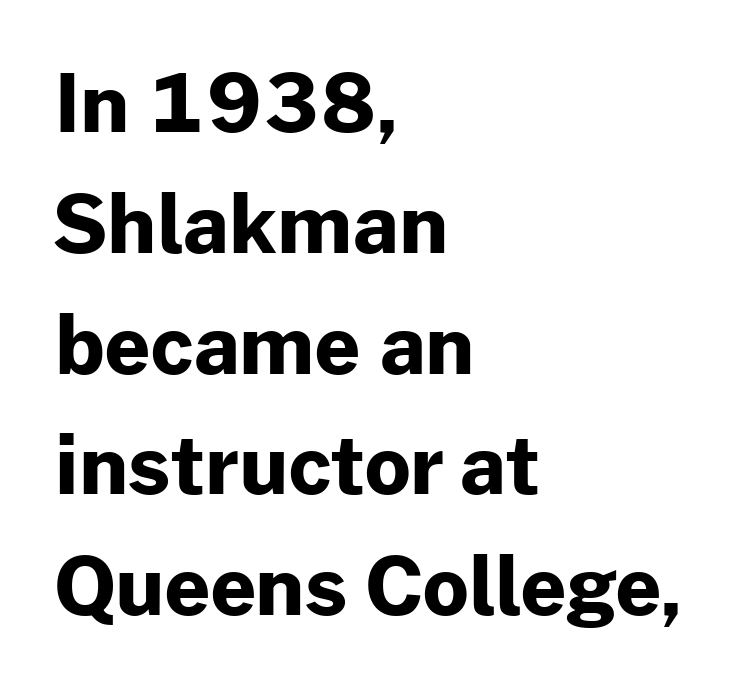
The image shows 80 px bold sans-serif type, upright; set left-aligned, normal line spacing (1.51x), normal letter spacing, not underlined; low stroke contrast and a medium x-height.
